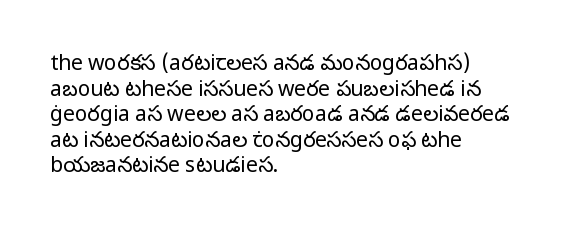
The image shows 21 px text type, upright; set left-aligned, line spacing 1.22x, normal letter spacing, not underlined.
